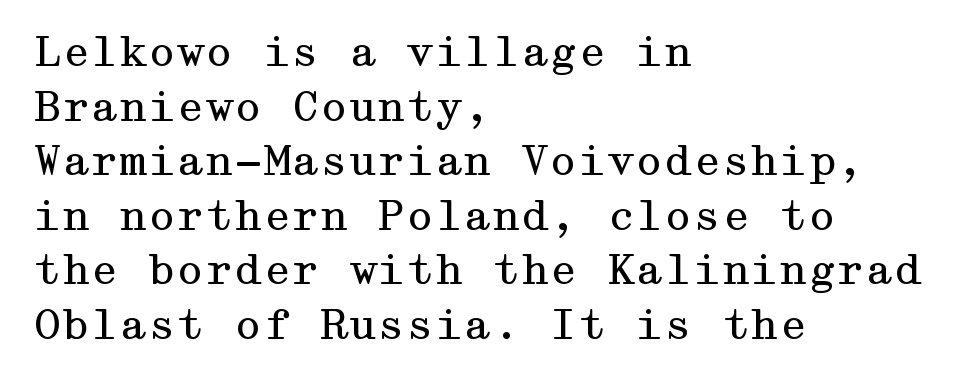
The image shows 41 px regular-weight, wide serif type, upright; set left-aligned, normal line spacing (1.33x), normal letter spacing, not underlined; medium stroke contrast and a medium x-height.
